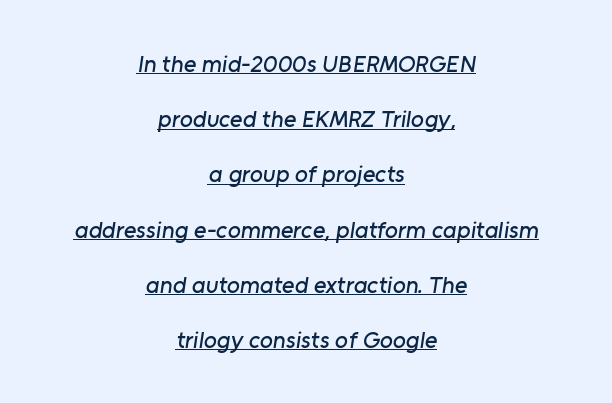
The image shows 24 px text type; set centered, loose line spacing (2.3x), normal letter spacing, underlined.
